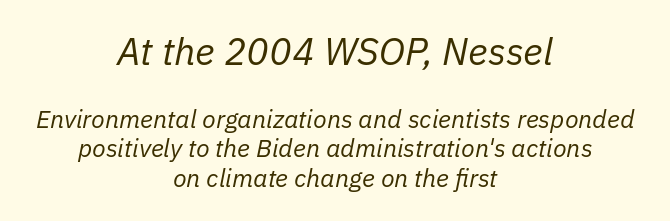
Q: Is the text bold? A: No.
Q: Is the text italic (slanted)? A: Yes, it leans right by about 11 degrees.
Q: Is the text underlined? A: No.
Q: How is the paragraph aligned? A: Centered.
Q: Is the spacing between letters normal or unusually wide? A: Normal.
Q: Which block of text is set in a larger size, the first (top) or the second (bottom)? A: The first (top) one.
Q: Width (condensed, normal, or wide)? A: Normal.
Q: Stroke contrast? A: Low.
Q: x-height? A: Medium.
Q: Monospaced? A: No.
